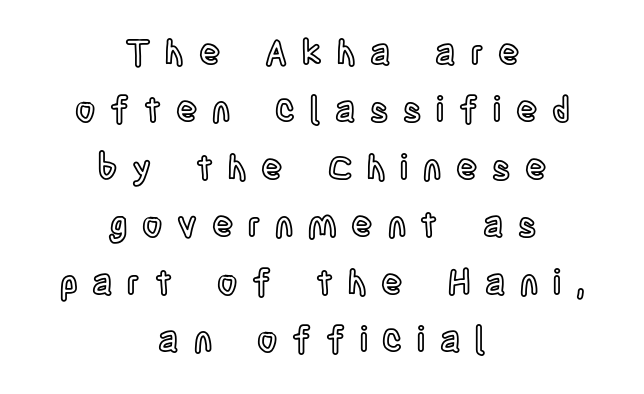
The image shows 35 px condensed type, upright; set centered, normal line spacing (1.64x), unusually wide letter spacing (+0.42 em), not underlined; a large x-height.
